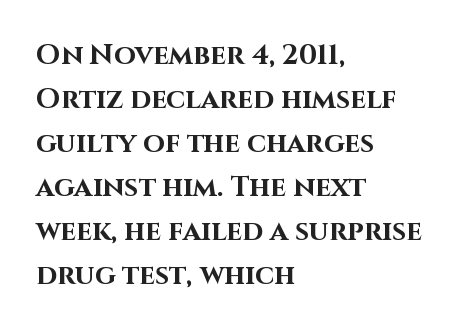
Characters remain perfectly vertical along every line. Horizontal bands of white between lines are of average thickness. Look at the stroke-to-counter ratio: heavy, a bold. Caption: standard tracking, unaltered. Type without underlining.
